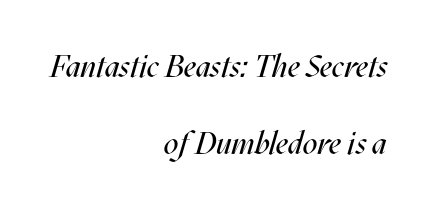
{"italic": "yes", "lean": "right", "slant_degrees": 17, "bold": "no", "weight": "regular", "width": "condensed", "stroke_contrast": "medium", "x_height": "large", "monospaced": "no", "underline": "no", "align": "right", "line_spacing": "loose", "line_spacing_ratio": 2.42, "letter_spacing": "normal", "letter_spacing_em": 0.0, "glyph_px": 32}
